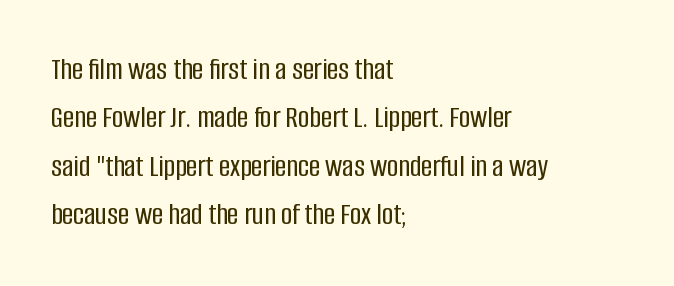
{"serif": "no", "italic": "no", "width": "condensed", "stroke_contrast": "low", "x_height": "large", "monospaced": "no", "underline": "no", "align": "left", "line_spacing": "normal", "line_spacing_ratio": 1.56, "letter_spacing": "normal", "letter_spacing_em": 0.0, "glyph_px": 31}
